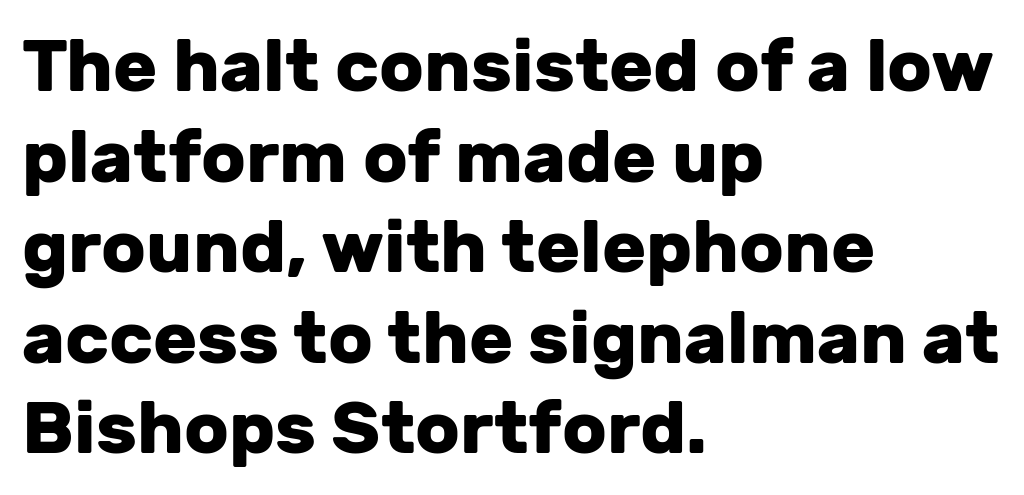
A typesetter would call this proportional, since set widths differ per character. Posture: vertical. This rendering uses left alignment, leaving the right contour irregular. A dark, heavy texture on the line: the type is bold. Each word holds together tightly as a unit, with standard inter-letter gaps.
